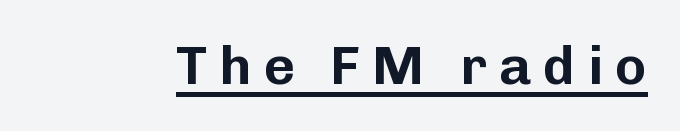
Q: Is the text italic (slanted)? A: No, it is upright.
Q: Is the typeface a serif or a sans-serif typeface? A: Sans-serif.
Q: Is the text underlined? A: Yes.
Q: Is the spacing between letters normal or unusually wide? A: Unusually wide.
Q: Width (condensed, normal, or wide)? A: Normal.
Q: Stroke contrast? A: Low.
Q: x-height? A: Medium.
Q: Monospaced? A: No.
